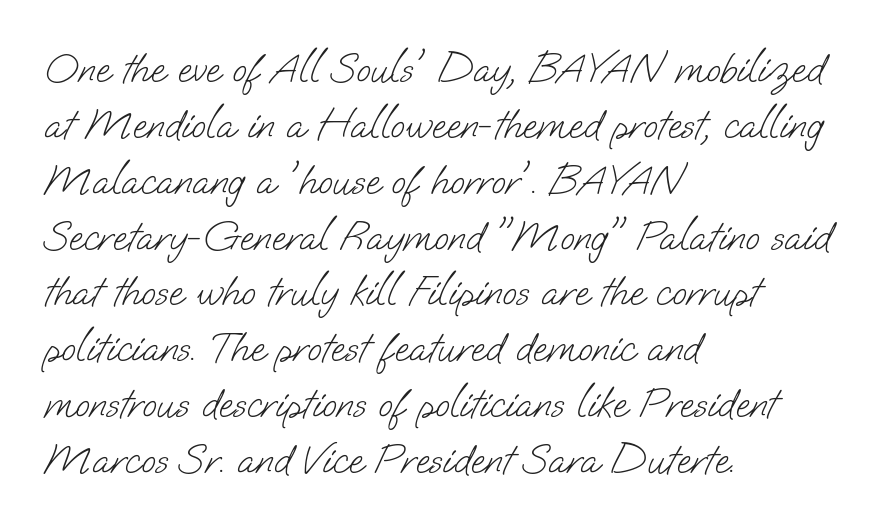
{"serif": "no", "bold": "no", "weight": "light", "width": "normal", "stroke_contrast": "low", "x_height": "small", "monospaced": "no", "underline": "no", "align": "left", "line_spacing": "normal", "line_spacing_ratio": 1.33, "letter_spacing": "normal", "letter_spacing_em": 0.0, "glyph_px": 42}
